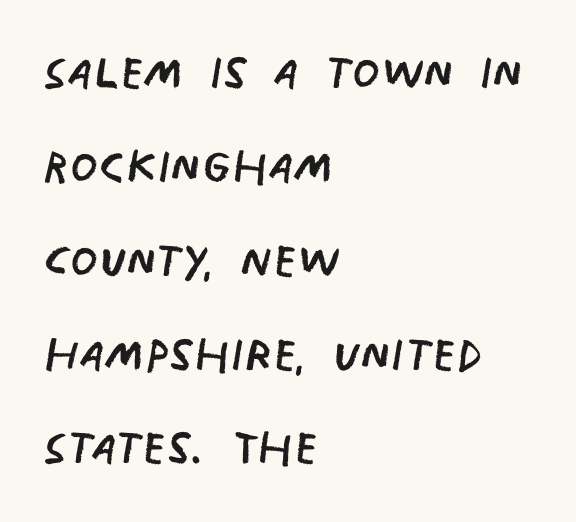
The image shows 63 px regular-weight, condensed sans-serif type; set left-aligned, normal line spacing (1.49x), normal letter spacing, not underlined; low stroke contrast and a large x-height.
